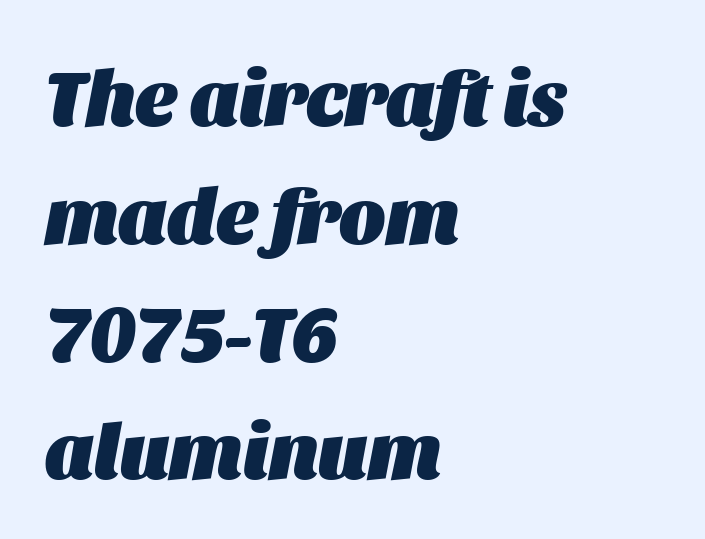
Q: Is the text bold? A: Yes.
Q: Is the text italic (slanted)? A: Yes, it leans right by about 11 degrees.
Q: Is the text underlined? A: No.
Q: How is the paragraph aligned? A: Left-aligned.
Q: Is the spacing between letters normal or unusually wide? A: Normal.
Q: Is the spacing between lines tight, normal or loose? A: Normal.
Q: Width (condensed, normal, or wide)? A: Normal.
Q: Stroke contrast? A: Medium.
Q: x-height? A: Large.
Q: Monospaced? A: No.
